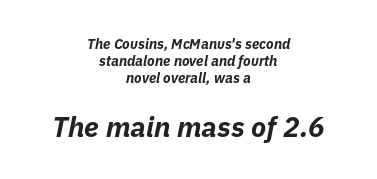
Every row of glyphs is offset so its center matches the block's center. Between these two stacked blocks, the lower one wins on size. Is the type bold? Yes — the strokes are clearly thick and heavy. Notice how the stems are inclined rather than vertical — that's the hallmark of italics.
